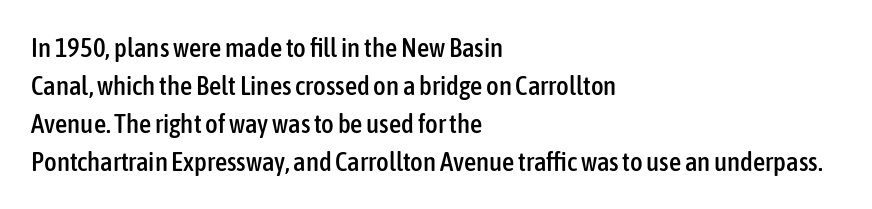
{"italic": "no", "underline": "no", "align": "left", "line_spacing": "normal", "line_spacing_ratio": 1.41, "letter_spacing": "normal", "letter_spacing_em": 0.0, "glyph_px": 27}
